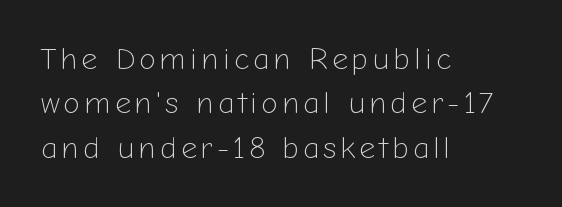
{"serif": "no", "italic": "no", "bold": "no", "weight": "light", "width": "normal", "stroke_contrast": "low", "x_height": "medium", "monospaced": "no", "underline": "no", "align": "left", "line_spacing": "normal", "line_spacing_ratio": 1.43, "glyph_px": 31}
